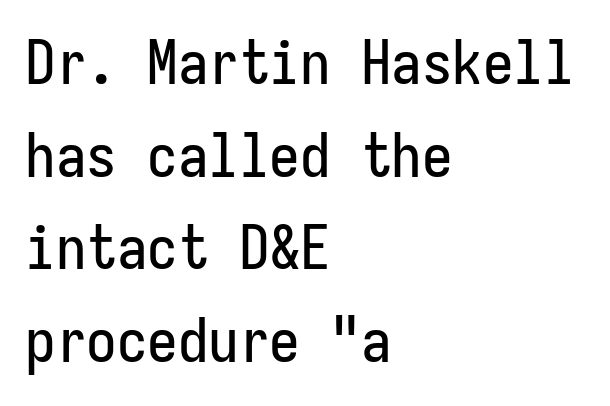
Q: Is the text italic (slanted)? A: No, it is upright.
Q: Is the typeface a serif or a sans-serif typeface? A: Sans-serif.
Q: Is the text underlined? A: No.
Q: How is the paragraph aligned? A: Left-aligned.
Q: Is the spacing between letters normal or unusually wide? A: Normal.
Q: Is the spacing between lines tight, normal or loose? A: Normal.
Q: Width (condensed, normal, or wide)? A: Condensed.
Q: Stroke contrast? A: Low.
Q: x-height? A: Medium.
